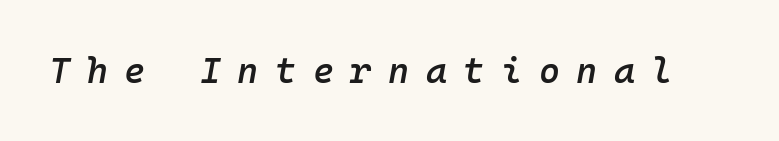
Q: Is the text bold? A: Semi-bold.
Q: Is the text italic (slanted)? A: Yes, it leans right by about 10 degrees.
Q: Is the text underlined? A: No.
Q: Is the spacing between letters normal or unusually wide? A: Unusually wide.
Q: Width (condensed, normal, or wide)? A: Normal.
Q: Stroke contrast? A: Low.
Q: x-height? A: Medium.
Q: Monospaced? A: Yes.
